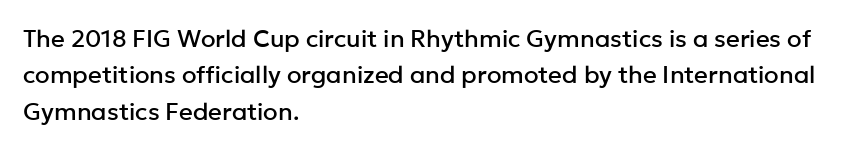
The image shows 24 px text type, upright; set left-aligned, normal line spacing (1.52x), normal letter spacing, not underlined.
